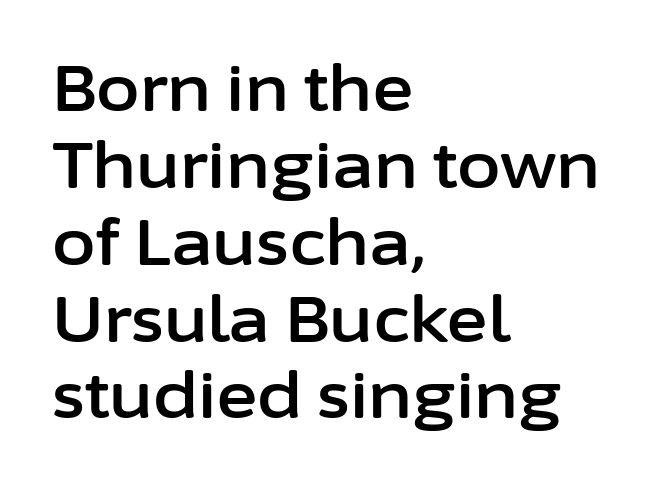
{"serif": "no", "italic": "no", "width": "normal", "stroke_contrast": "low", "x_height": "medium", "monospaced": "no", "underline": "no", "align": "left", "line_spacing_ratio": 1.22, "letter_spacing": "normal", "letter_spacing_em": 0.0, "glyph_px": 63}
